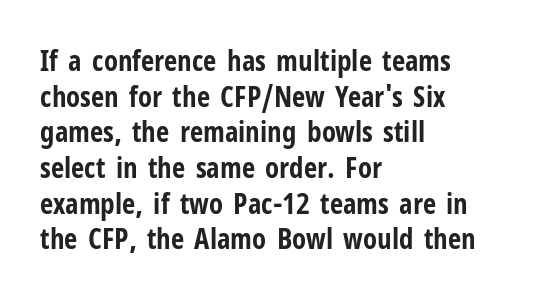
The image shows 29 px bold, condensed sans-serif type, upright; set left-aligned, line spacing 1.23x, normal letter spacing, not underlined; low stroke contrast and a medium x-height.
